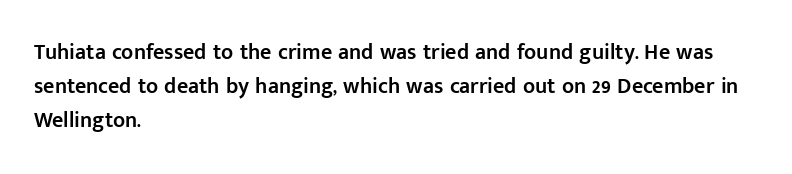
{"italic": "no", "bold": "semi", "underline": "no", "align": "left", "line_spacing": "normal", "line_spacing_ratio": 1.55, "letter_spacing": "normal", "letter_spacing_em": 0.0, "glyph_px": 22}
